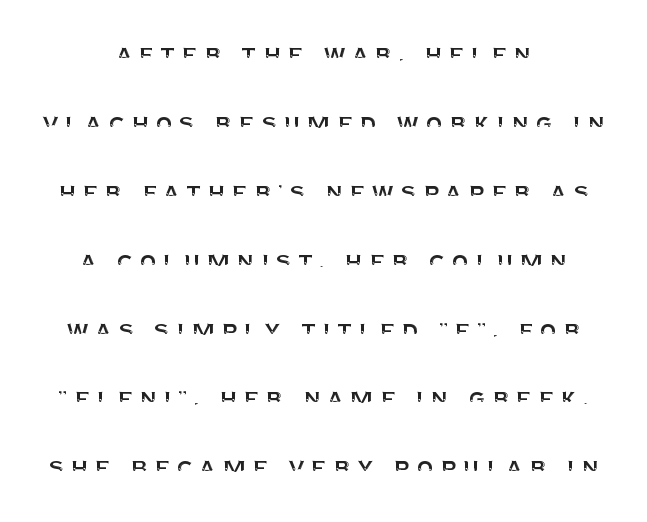
The foot of each line stays bare and open. Students, note that the glyphs here are deliberately spaced far apart. When letters stand straight like this, we call the style roman or upright. This block would shrink considerably if given ordinary leading; it's expanded now. Character widths vary here, with narrow letters taking less room than wide ones.
